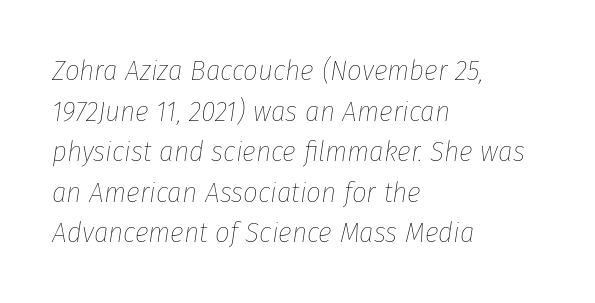
The setting favours the left margin, as ordinary paragraphs usually do. The rendering applies a slant to the glyphs. Leading: standard. Characters follow at the spacing the type designer built in.
